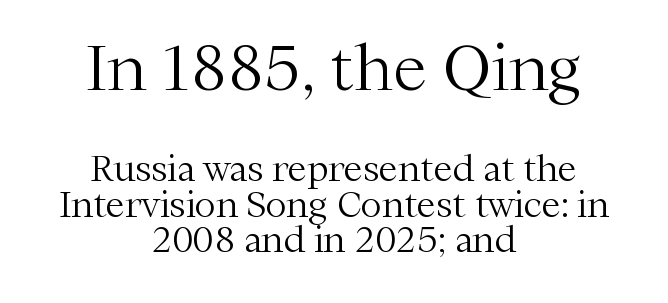
{"serif": "yes", "italic": "no", "bold": "no", "weight": "light", "width": "normal", "stroke_contrast": "medium", "x_height": "medium", "monospaced": "no", "underline": "no", "align": "center", "line_spacing": "tight", "line_spacing_ratio": 1.01, "letter_spacing": "normal", "letter_spacing_em": 0.0, "larger_block": "first", "size_ratio": 1.77, "glyph_px": 62}
